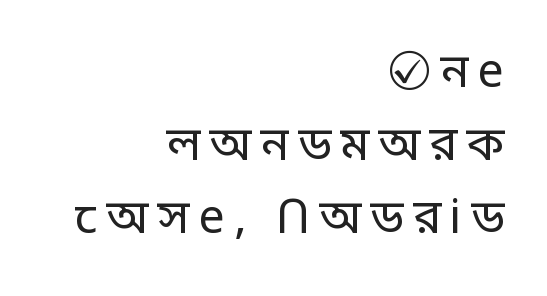
Q: Is the text bold? A: No.
Q: Is the text italic (slanted)? A: No, it is upright.
Q: Is the typeface a serif or a sans-serif typeface? A: Sans-serif.
Q: Is the text underlined? A: No.
Q: How is the paragraph aligned? A: Right-aligned.
Q: Is the spacing between lines tight, normal or loose? A: Normal.
Q: Width (condensed, normal, or wide)? A: Normal.
Q: Stroke contrast? A: Low.
Q: x-height? A: Large.
Q: Monospaced? A: No.
